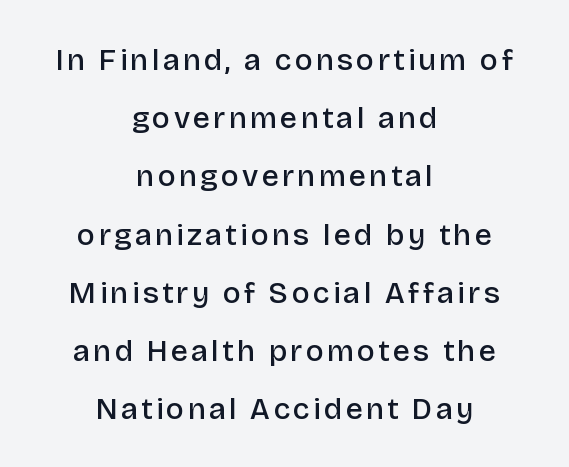
The rendering uses natural spacing where letterforms have individual widths. Is the block centered? Yes — each line is placed symmetrically about the middle. Every stem runs plumb, perpendicular to the baseline. A bit beefed up — I'd call it semibold rather than bold. The vertical gap from one line to the next is large. Typographically, this falls in the sans-serif category.
